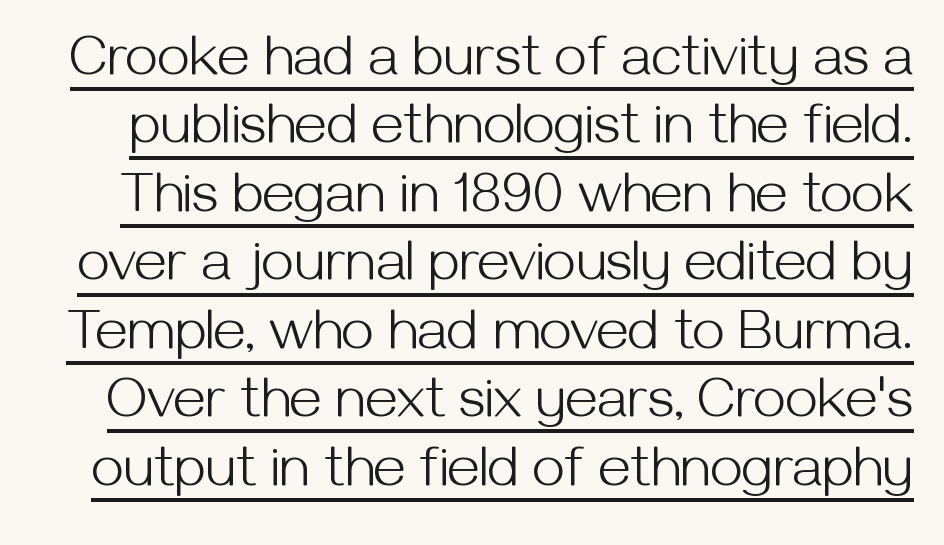
{"serif": "no", "italic": "no", "bold": "no", "weight": "light", "width": "normal", "stroke_contrast": "medium", "x_height": "medium", "monospaced": "no", "underline": "yes", "line_spacing_ratio": 1.18, "letter_spacing": "normal", "letter_spacing_em": 0.0, "glyph_px": 58}
